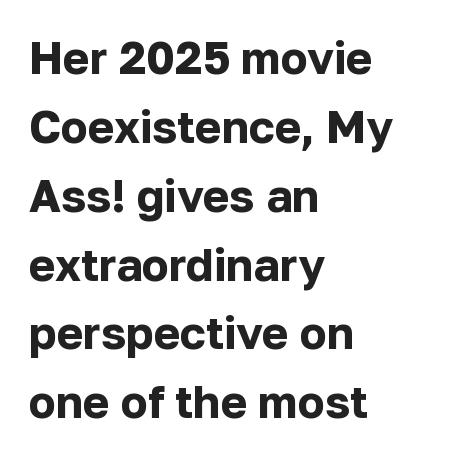
Q: Is the text bold? A: Yes.
Q: Is the text italic (slanted)? A: No, it is upright.
Q: Is the typeface a serif or a sans-serif typeface? A: Sans-serif.
Q: Is the text underlined? A: No.
Q: How is the paragraph aligned? A: Left-aligned.
Q: Is the spacing between letters normal or unusually wide? A: Normal.
Q: Is the spacing between lines tight, normal or loose? A: Normal.
Q: Width (condensed, normal, or wide)? A: Normal.
Q: Stroke contrast? A: Low.
Q: x-height? A: Medium.
Q: Monospaced? A: No.
